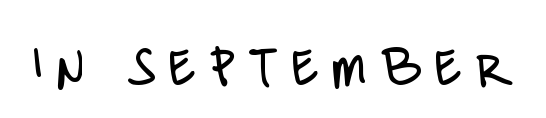
The face looks like a standard text weight, possibly lighter. Characters follow at a spacing far wider than the type designer built in. These lines are rendered in a variable-pitch font. The foot of each line stays bare and open. The typography opts for an upright posture over an oblique one.
